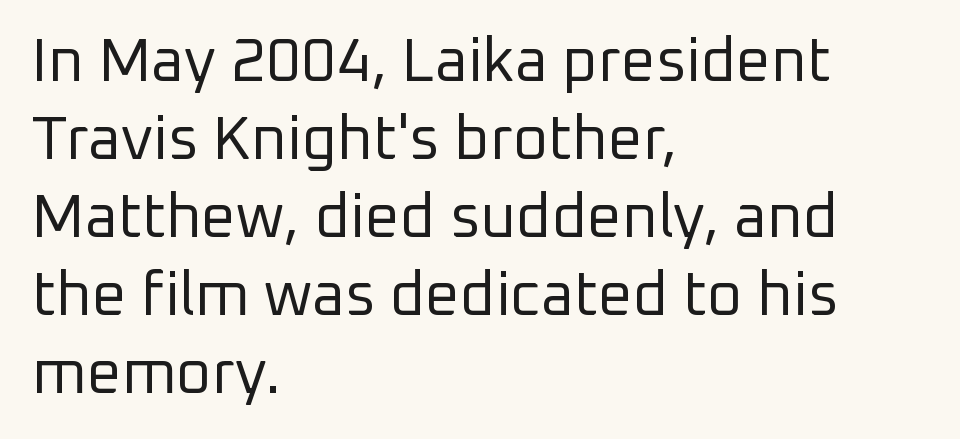
Q: Is the text bold? A: No.
Q: Is the text italic (slanted)? A: No, it is upright.
Q: Is the typeface a serif or a sans-serif typeface? A: Sans-serif.
Q: Is the text underlined? A: No.
Q: How is the paragraph aligned? A: Left-aligned.
Q: Is the spacing between letters normal or unusually wide? A: Normal.
Q: Is the spacing between lines tight, normal or loose? A: Normal.
Q: Width (condensed, normal, or wide)? A: Normal.
Q: Stroke contrast? A: Low.
Q: x-height? A: Medium.
Q: Monospaced? A: No.
